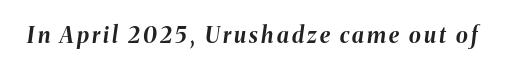
This is oblique type, the kind used for emphasis or titles. Decoration check: the copy has no underline. The face used here has the dense, thick strokes of a bold.
